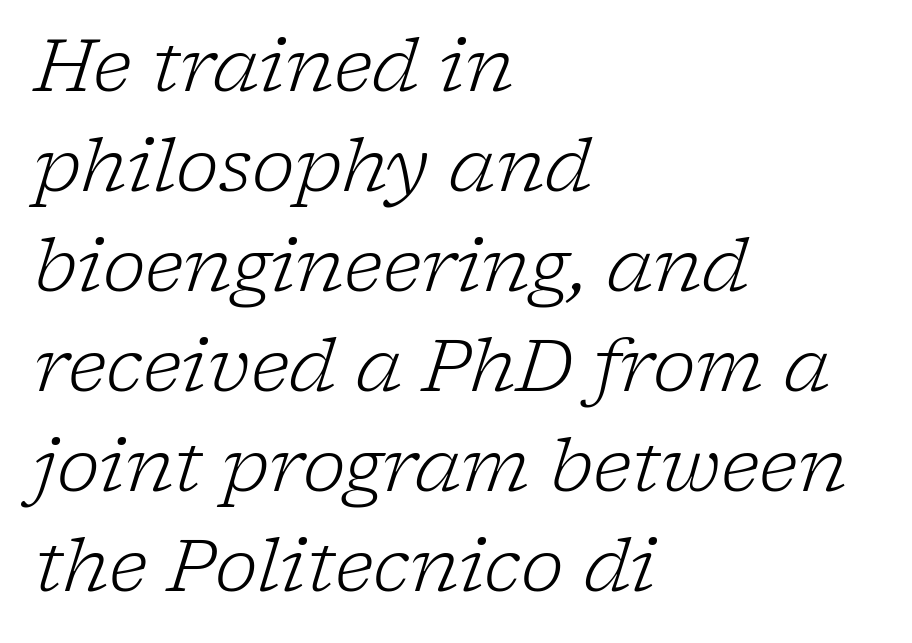
The image shows 73 px light serif type, italic (leaning right); set left-aligned, normal line spacing (1.37x), normal letter spacing, not underlined; low stroke contrast and a medium x-height.
